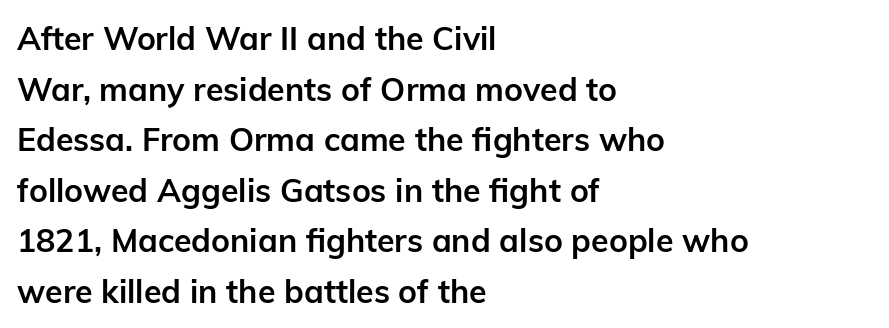
Q: Is the text bold? A: Yes.
Q: Is the text italic (slanted)? A: No, it is upright.
Q: Is the typeface a serif or a sans-serif typeface? A: Sans-serif.
Q: Is the text underlined? A: No.
Q: How is the paragraph aligned? A: Left-aligned.
Q: Is the spacing between letters normal or unusually wide? A: Normal.
Q: Is the spacing between lines tight, normal or loose? A: Normal.
Q: Width (condensed, normal, or wide)? A: Normal.
Q: Stroke contrast? A: Low.
Q: x-height? A: Medium.
Q: Monospaced? A: No.
